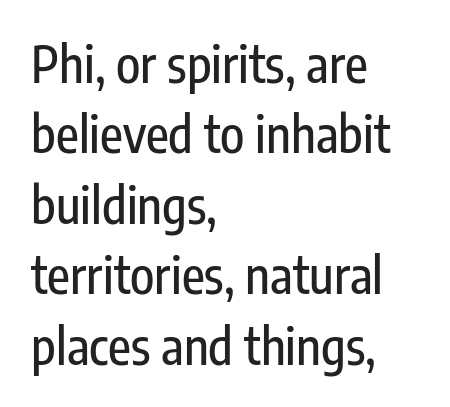
The image shows 50 px condensed sans-serif type, upright; set left-aligned, normal line spacing (1.41x), normal letter spacing, not underlined; low stroke contrast and a medium x-height.
